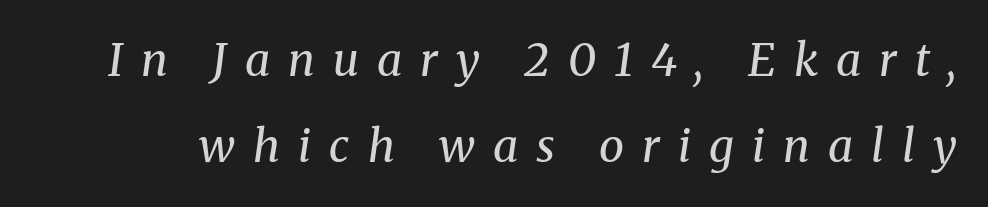
Q: Is the text bold? A: No.
Q: Is the text italic (slanted)? A: Yes, it leans right by about 8 degrees.
Q: Is the typeface a serif or a sans-serif typeface? A: Serif.
Q: Is the text underlined? A: No.
Q: Is the spacing between letters normal or unusually wide? A: Unusually wide.
Q: Is the spacing between lines tight, normal or loose? A: Loose.
Q: Width (condensed, normal, or wide)? A: Normal.
Q: Stroke contrast? A: Medium.
Q: x-height? A: Medium.
Q: Monospaced? A: No.
